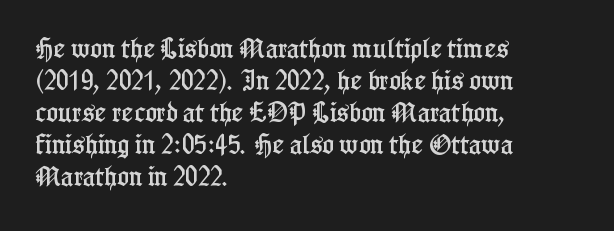
Q: Is the text italic (slanted)? A: No, it is upright.
Q: Is the text underlined? A: No.
Q: How is the paragraph aligned? A: Left-aligned.
Q: Is the spacing between letters normal or unusually wide? A: Normal.
Q: Is the spacing between lines tight, normal or loose? A: Normal.
